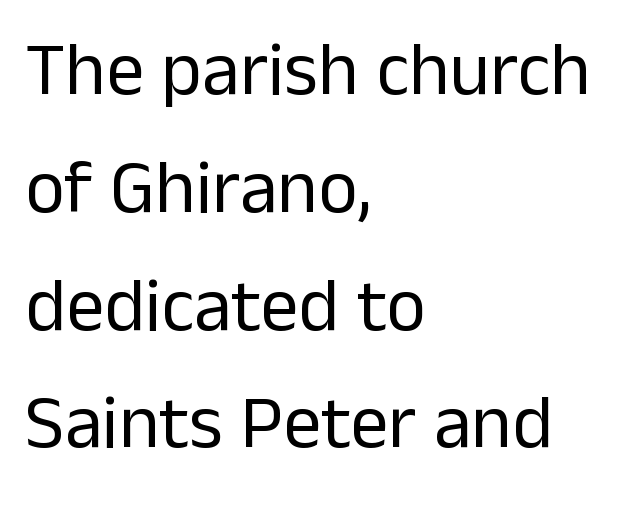
Q: Is the text bold? A: No.
Q: Is the text italic (slanted)? A: No, it is upright.
Q: Is the typeface a serif or a sans-serif typeface? A: Sans-serif.
Q: Is the text underlined? A: No.
Q: How is the paragraph aligned? A: Left-aligned.
Q: Is the spacing between letters normal or unusually wide? A: Normal.
Q: Is the spacing between lines tight, normal or loose? A: Normal.
Q: Width (condensed, normal, or wide)? A: Normal.
Q: Stroke contrast? A: Low.
Q: x-height? A: Medium.
Q: Monospaced? A: No.
